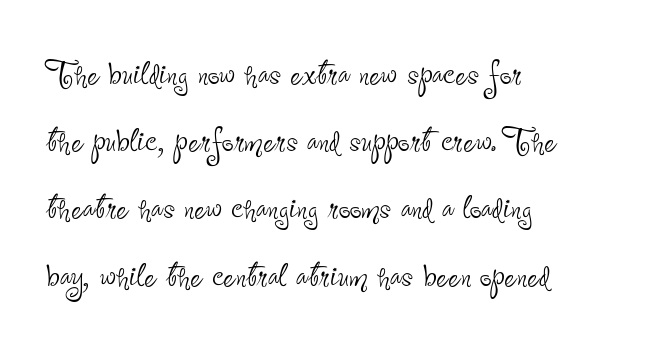
The letterforms sit shoulder to shoulder at normal distance. The font family rendered here belongs to the sans-serif group. The leading is moderate, giving the passage an even texture. Each stroke keeps to a modest, everyday thickness or less.
